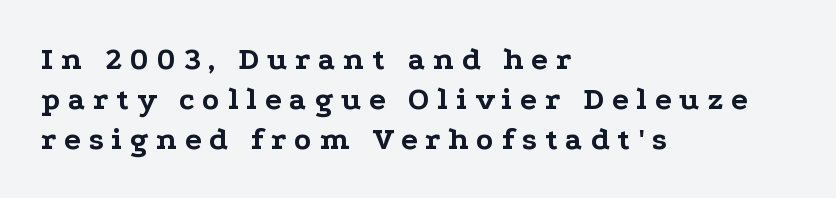
{"serif": "yes", "italic": "no", "bold": "yes", "weight": "bold", "width": "wide", "stroke_contrast": "low", "x_height": "medium", "monospaced": "no", "underline": "no", "align": "left", "line_spacing": "normal", "line_spacing_ratio": 1.25, "letter_spacing": "wide", "letter_spacing_em": 0.23, "glyph_px": 32}
